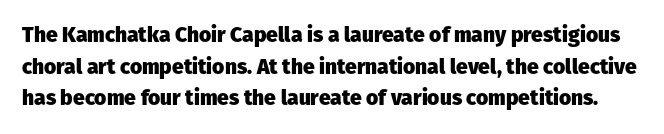
{"italic": "no", "bold": "yes", "underline": "no", "line_spacing": "normal", "line_spacing_ratio": 1.51, "letter_spacing": "normal", "letter_spacing_em": 0.0, "glyph_px": 21}
